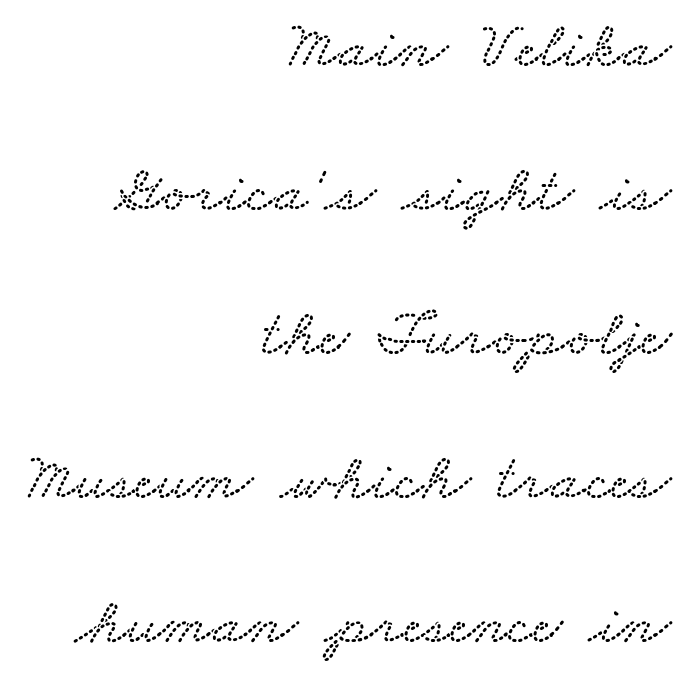
The image shows 66 px wide type; set right-aligned, loose line spacing (2.18x), normal letter spacing, not underlined; low stroke contrast and a small x-height.
